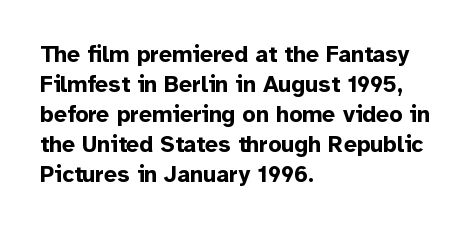
Designer's note — italics off, roman on. Clear beneath every line of the passage. Set as a true bold cut, around the 700 mark. How would I describe the line gaps? Plain and ordinary.
